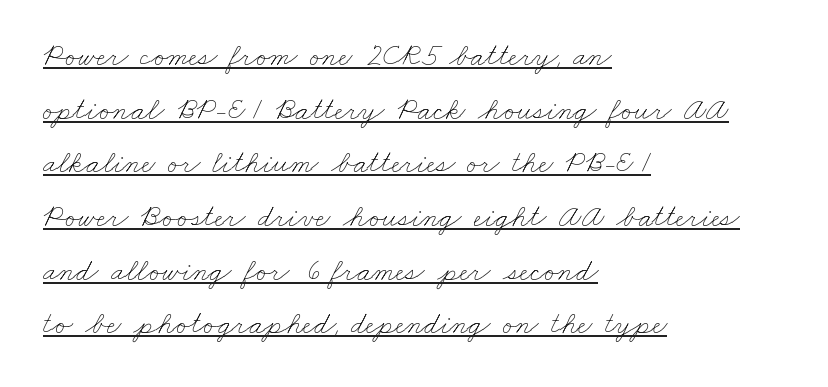
Heft: none added — not bold. Note the varied advance widths — an 'i' is clearly narrower than an 'm'. This is underlined copy, the kind a proofreader might mark for attention. How are the letters spaced? Ordinarily, with no added tracking. The ragged edge is on the right, which tells us the setting is flush left.
